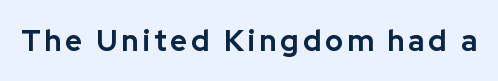
{"serif": "no", "italic": "no", "bold": "yes", "weight": "bold", "width": "normal", "stroke_contrast": "low", "x_height": "medium", "monospaced": "no", "underline": "no", "glyph_px": 29}
